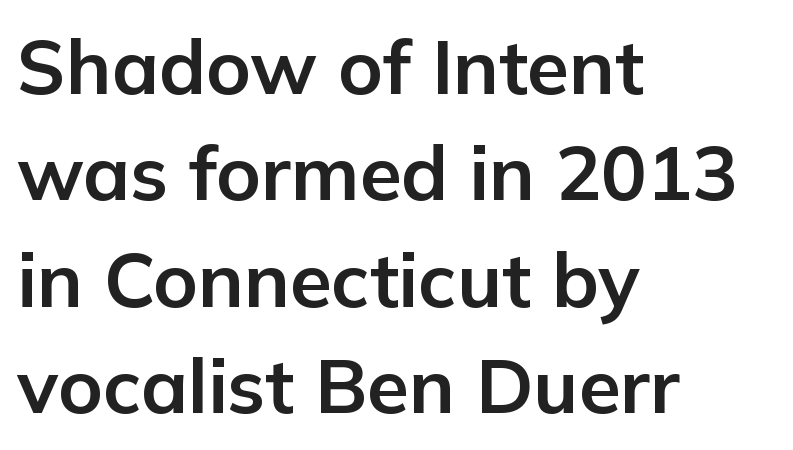
Any mark beneath the type? The region is blank. The tracking reads as untouched default to a designer's eye. The designer left line spacing at the default. Notice how the passage keeps a crisp vertical edge on the left only. The letters carry no serifs — their stems end cleanly without finishing strokes.
